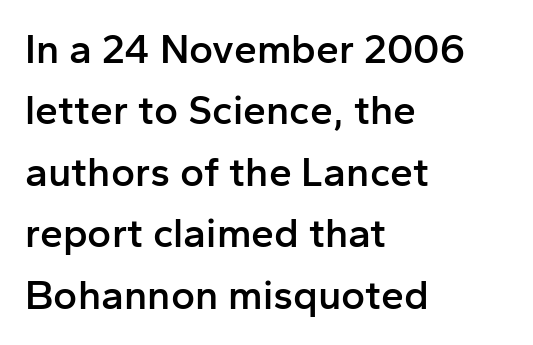
{"serif": "no", "italic": "no", "bold": "semi", "weight": "semibold", "width": "normal", "stroke_contrast": "low", "x_height": "medium", "monospaced": "no", "underline": "no", "align": "left", "line_spacing": "normal", "line_spacing_ratio": 1.5, "letter_spacing": "normal", "letter_spacing_em": 0.0, "glyph_px": 41}
